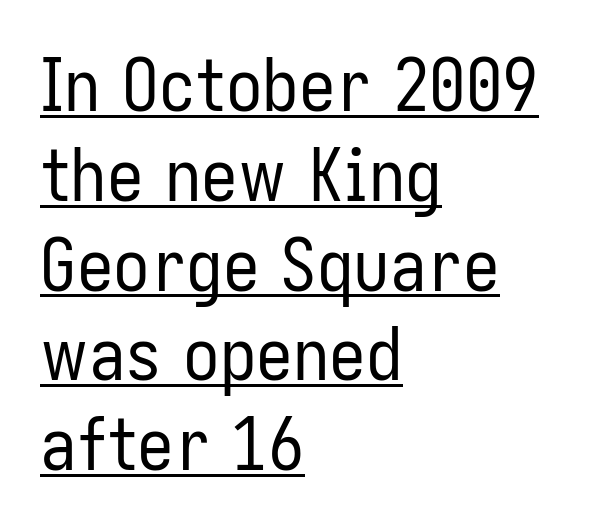
{"serif": "no", "italic": "no", "bold": "no", "weight": "regular", "width": "condensed", "stroke_contrast": "low", "x_height": "medium", "monospaced": "no", "underline": "yes", "align": "left", "line_spacing_ratio": 1.23, "letter_spacing": "normal", "letter_spacing_em": 0.0, "glyph_px": 73}
